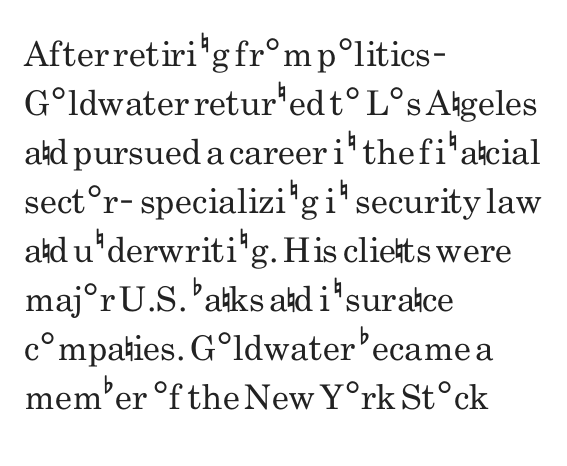
Q: Is the text bold? A: No.
Q: Is the text italic (slanted)? A: No, it is upright.
Q: Is the typeface a serif or a sans-serif typeface? A: Sans-serif.
Q: Is the text underlined? A: No.
Q: How is the paragraph aligned? A: Left-aligned.
Q: Is the spacing between letters normal or unusually wide? A: Normal.
Q: Is the spacing between lines tight, normal or loose? A: Normal.
Q: Width (condensed, normal, or wide)? A: Condensed.
Q: Stroke contrast? A: Low.
Q: x-height? A: Small.
Q: Monospaced? A: No.
